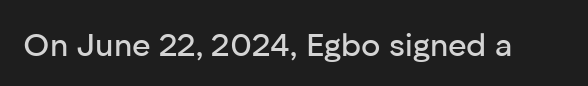
The image shows 32 px sans-serif type, upright; set normal letter spacing, not underlined; low stroke contrast and a medium x-height.
